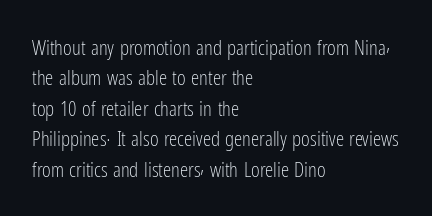
Letter spacing: default. Ink coverage per letter is moderate at most. The rag falls on the right side of this text block. Descenders are the only things crossing below the line. This block has exactly the height ordinary leading produces. This is the regular roman posture of the typeface.
